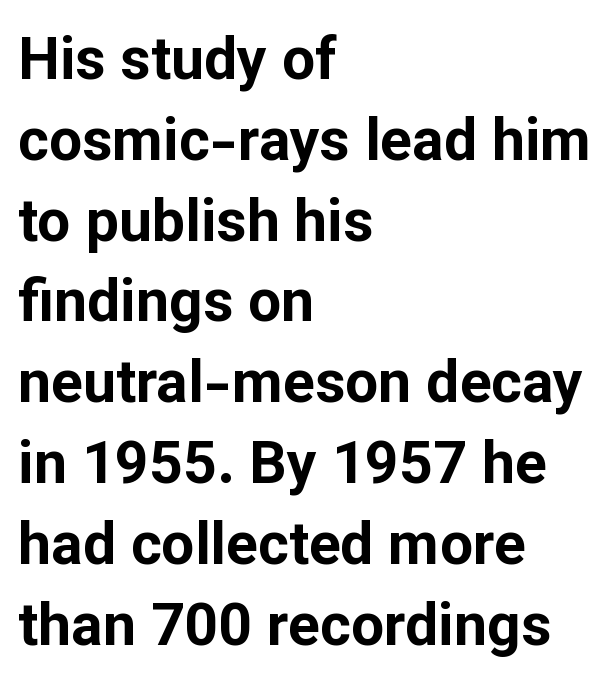
Q: Is the text bold? A: Yes.
Q: Is the text italic (slanted)? A: No, it is upright.
Q: Is the typeface a serif or a sans-serif typeface? A: Sans-serif.
Q: Is the text underlined? A: No.
Q: How is the paragraph aligned? A: Left-aligned.
Q: Is the spacing between letters normal or unusually wide? A: Normal.
Q: Is the spacing between lines tight, normal or loose? A: Normal.
Q: Width (condensed, normal, or wide)? A: Normal.
Q: Stroke contrast? A: Low.
Q: x-height? A: Medium.
Q: Monospaced? A: No.
